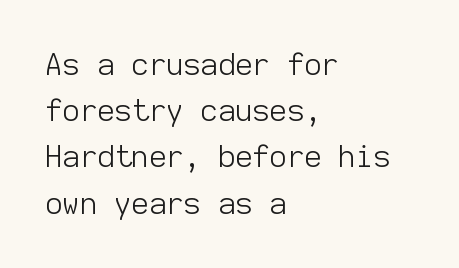
{"serif": "no", "italic": "no", "bold": "no", "weight": "light", "width": "normal", "stroke_contrast": "low", "x_height": "medium", "monospaced": "yes", "underline": "no", "align": "left", "line_spacing": "normal", "line_spacing_ratio": 1.54, "letter_spacing": "normal", "letter_spacing_em": 0.0, "glyph_px": 30}
